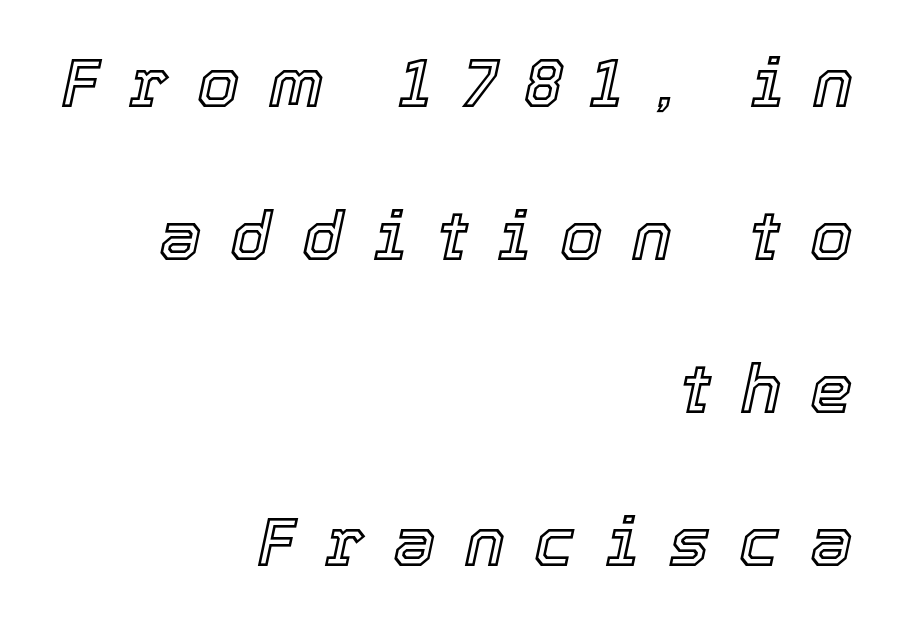
Q: Is the text italic (slanted)? A: Yes, it leans right by about 12 degrees.
Q: Is the text underlined? A: No.
Q: How is the paragraph aligned? A: Right-aligned.
Q: Is the spacing between letters normal or unusually wide? A: Unusually wide.
Q: Is the spacing between lines tight, normal or loose? A: Loose.
Q: Width (condensed, normal, or wide)? A: Normal.
Q: x-height? A: Medium.
Q: Monospaced? A: No.
